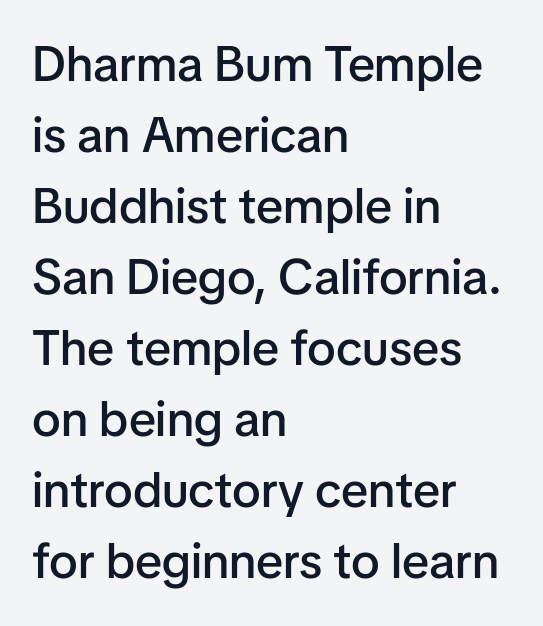
The image shows 49 px semibold sans-serif type, upright; set left-aligned, normal line spacing (1.45x), normal letter spacing, not underlined; low stroke contrast and a medium x-height.
